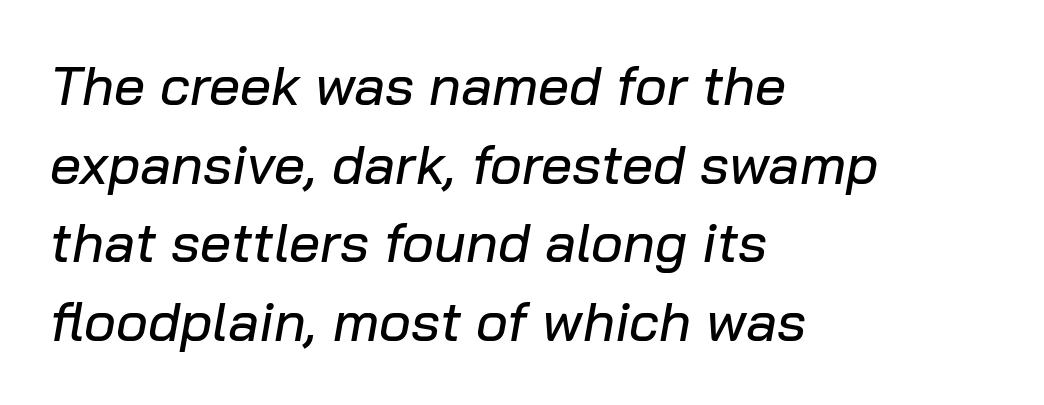
Q: Is the text italic (slanted)? A: Yes, it leans right by about 10 degrees.
Q: Is the text underlined? A: No.
Q: How is the paragraph aligned? A: Left-aligned.
Q: Is the spacing between letters normal or unusually wide? A: Normal.
Q: Is the spacing between lines tight, normal or loose? A: Normal.
Q: Width (condensed, normal, or wide)? A: Normal.
Q: Stroke contrast? A: Low.
Q: x-height? A: Medium.
Q: Monospaced? A: No.
